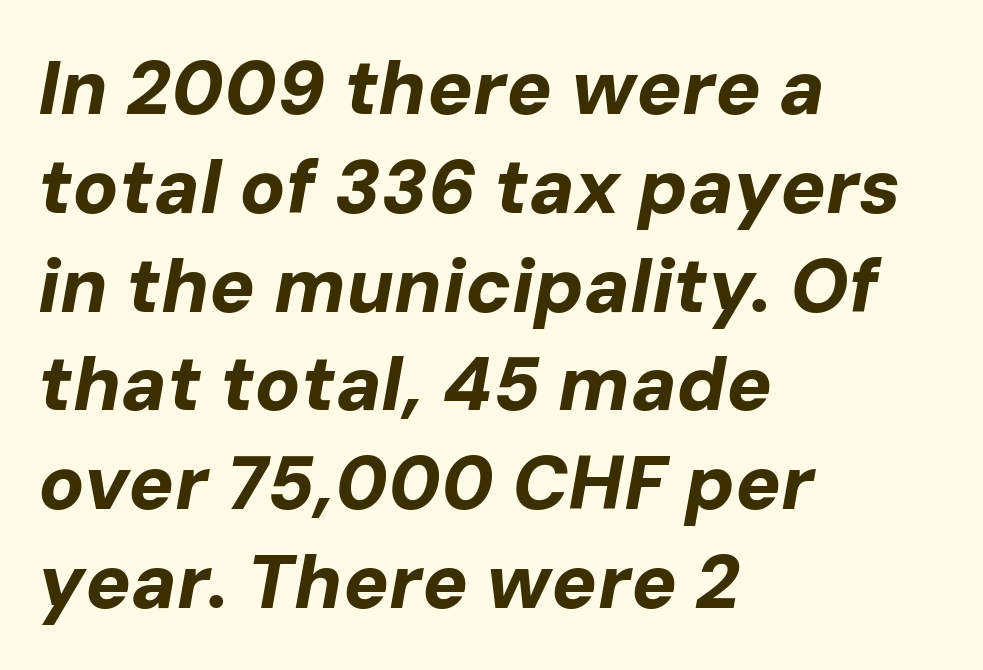
{"italic": "yes", "lean": "right", "slant_degrees": 10, "bold": "yes", "weight": "bold", "width": "normal", "stroke_contrast": "low", "x_height": "medium", "monospaced": "no", "underline": "no", "align": "left", "line_spacing": "normal", "line_spacing_ratio": 1.3, "letter_spacing": "normal", "letter_spacing_em": 0.0, "glyph_px": 76}
